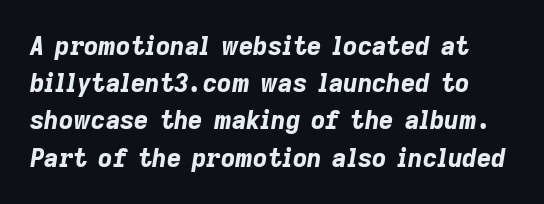
Q: Is the text bold? A: Yes.
Q: Is the text italic (slanted)? A: Yes, it leans right by about 9 degrees.
Q: Is the text underlined? A: No.
Q: Is the spacing between letters normal or unusually wide? A: Normal.
Q: Is the spacing between lines tight, normal or loose? A: Normal.
